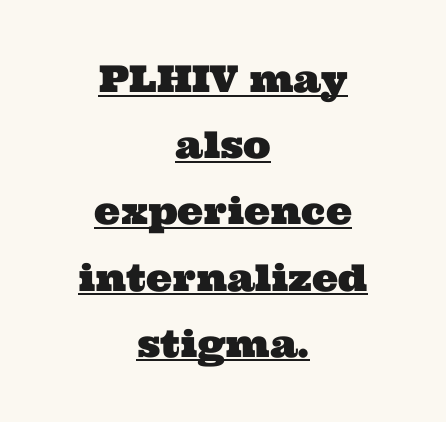
The image shows 37 px wide serif type; set centered, line spacing 1.79x, normal letter spacing, underlined; medium stroke contrast and a medium x-height.
